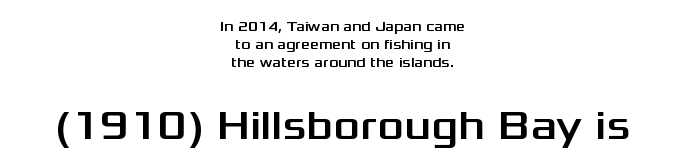
Glance below the letters and you will spot only blank space. Spacing verdict: proportional, widths tailored to each character. One glance says typical: line gaps are just what's usual. Do the letters lean? They stand straight. A typesetter would call this zero additional tracking.
